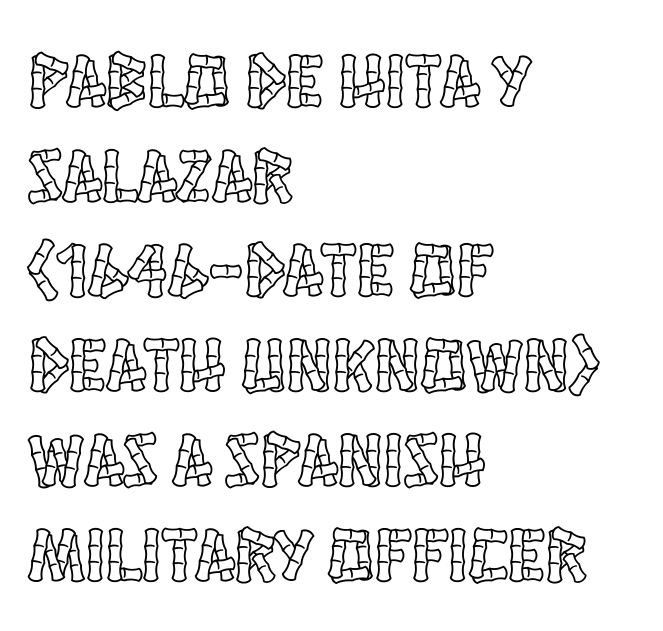
{"italic": "no", "width": "condensed", "x_height": "large", "monospaced": "no", "underline": "no", "align": "left", "line_spacing_ratio": 1.23, "letter_spacing": "normal", "letter_spacing_em": 0.0, "glyph_px": 77}
